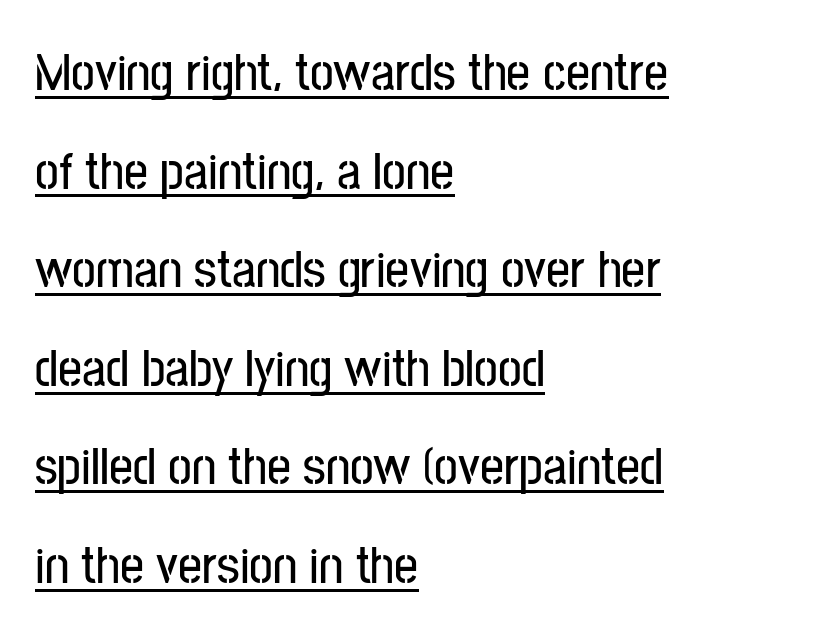
{"serif": "no", "italic": "no", "width": "condensed", "stroke_contrast": "low", "x_height": "medium", "monospaced": "no", "underline": "yes", "align": "left", "line_spacing_ratio": 1.86, "letter_spacing": "normal", "letter_spacing_em": 0.0, "glyph_px": 53}
